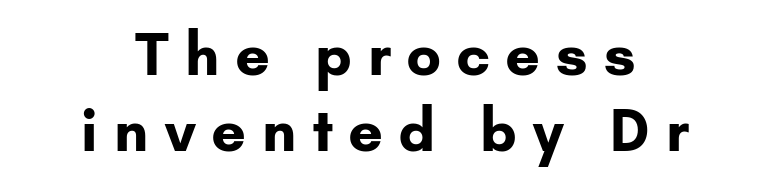
{"serif": "no", "italic": "no", "bold": "yes", "weight": "bold", "width": "normal", "stroke_contrast": "low", "x_height": "small", "monospaced": "no", "underline": "no", "align": "center", "line_spacing": "normal", "line_spacing_ratio": 1.34, "letter_spacing": "wide", "letter_spacing_em": 0.29, "glyph_px": 57}
